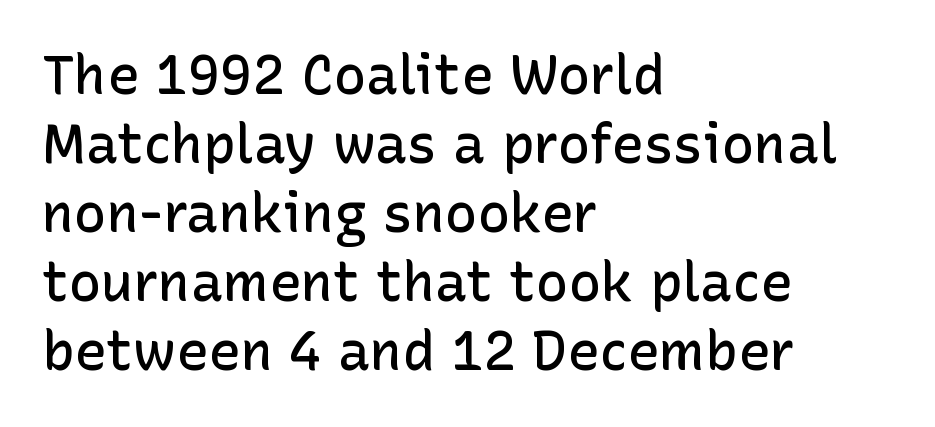
The rows are spaced the way most documents space them. Every character sits straight up, as roman type does. The letters carry no serifs — their stems end cleanly without finishing strokes. Character widths vary here, with narrow letters taking less room than wide ones.
